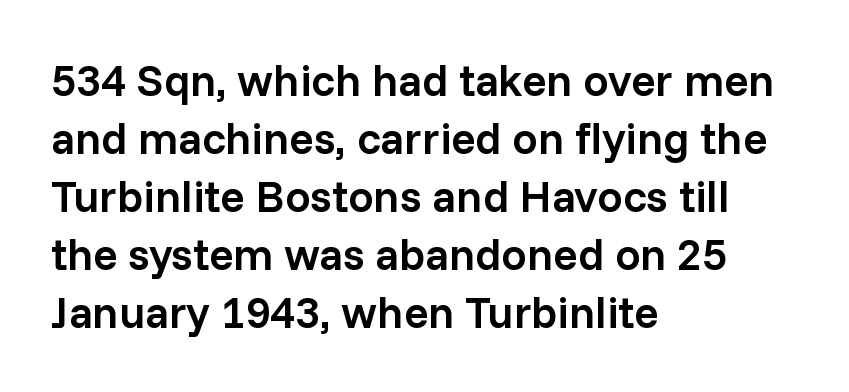
Standard letterfit; no display-style spreading of the glyphs. Leading: standard. The text block is weighted toward the left margin, trailing off unevenly rightward. Think of a printed novel: that variable character pitch is what you see here.
